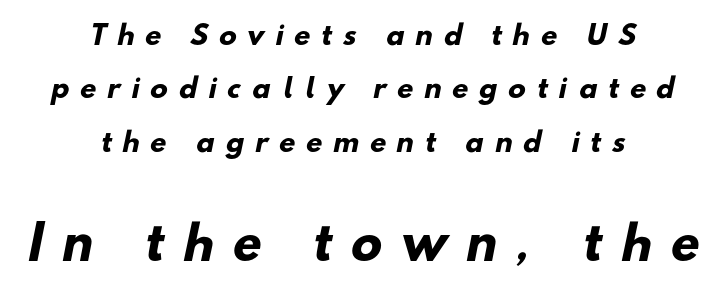
Q: Is the text bold? A: Yes.
Q: Is the typeface a serif or a sans-serif typeface? A: Sans-serif.
Q: Is the text underlined? A: No.
Q: How is the paragraph aligned? A: Centered.
Q: Is the spacing between letters normal or unusually wide? A: Unusually wide.
Q: Is the spacing between lines tight, normal or loose? A: Loose.
Q: Which block of text is set in a larger size, the first (top) or the second (bottom)? A: The second (bottom) one.
Q: Width (condensed, normal, or wide)? A: Normal.
Q: Stroke contrast? A: Low.
Q: x-height? A: Small.
Q: Monospaced? A: No.
